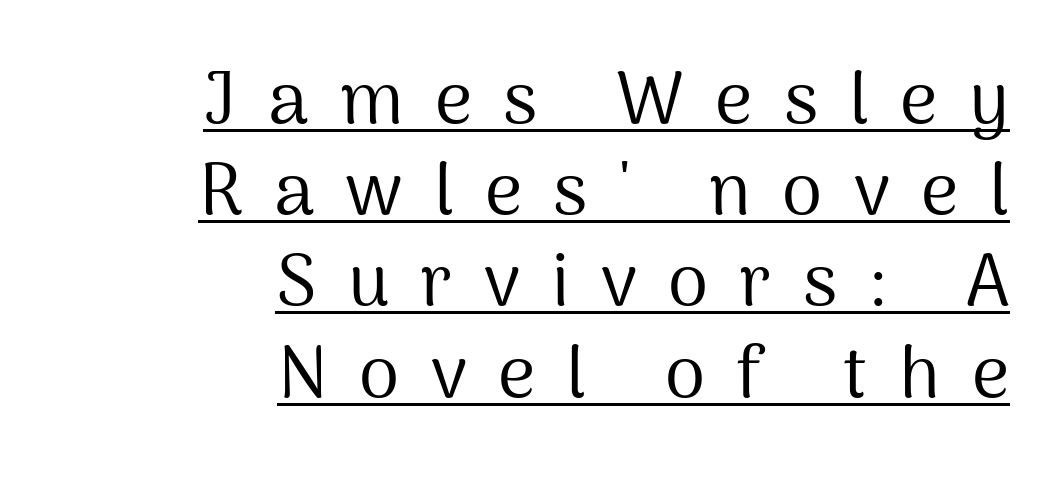
Q: Is the text bold? A: No.
Q: Is the text italic (slanted)? A: No, it is upright.
Q: Is the typeface a serif or a sans-serif typeface? A: Sans-serif.
Q: Is the text underlined? A: Yes.
Q: How is the paragraph aligned? A: Right-aligned.
Q: Is the spacing between letters normal or unusually wide? A: Unusually wide.
Q: Is the spacing between lines tight, normal or loose? A: Normal.
Q: Width (condensed, normal, or wide)? A: Normal.
Q: Stroke contrast? A: Medium.
Q: x-height? A: Medium.
Q: Monospaced? A: No.
